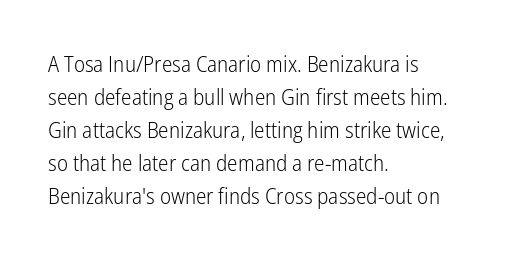
Q: Is the text bold? A: No.
Q: Is the text italic (slanted)? A: No, it is upright.
Q: Is the text underlined? A: No.
Q: How is the paragraph aligned? A: Left-aligned.
Q: Is the spacing between letters normal or unusually wide? A: Normal.
Q: Is the spacing between lines tight, normal or loose? A: Normal.
